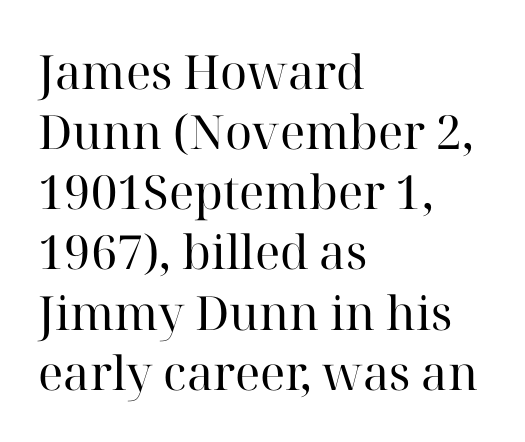
Only glyphs here, with clear space below each row. Honestly, the letter spacing is just normal — you wouldn't notice it. Unlike a clean sans, this face finishes its strokes with serifs. Horizontal alignment here is leftward, the default for most running prose.
